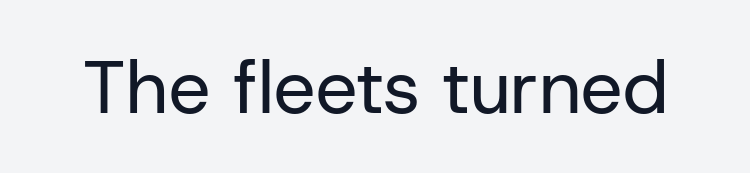
{"serif": "no", "italic": "no", "bold": "no", "weight": "regular", "width": "normal", "stroke_contrast": "low", "x_height": "medium", "monospaced": "no", "underline": "no", "letter_spacing": "normal", "letter_spacing_em": 0.0, "glyph_px": 75}
